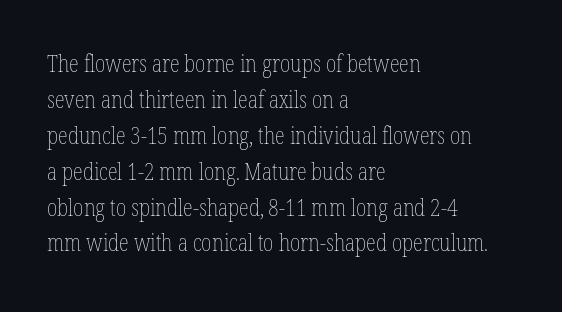
Q: Is the text bold? A: No.
Q: Is the text italic (slanted)? A: No, it is upright.
Q: Is the text underlined? A: No.
Q: How is the paragraph aligned? A: Left-aligned.
Q: Is the spacing between letters normal or unusually wide? A: Normal.
Q: Is the spacing between lines tight, normal or loose? A: Normal.
